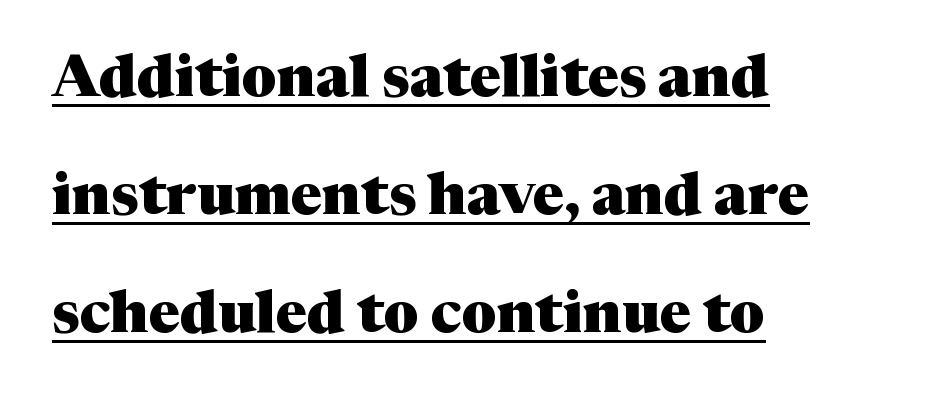
{"serif": "yes", "italic": "no", "bold": "yes", "weight": "heavy", "width": "normal", "stroke_contrast": "medium", "x_height": "medium", "monospaced": "no", "underline": "yes", "align": "left", "line_spacing": "loose", "line_spacing_ratio": 2.0, "letter_spacing": "normal", "letter_spacing_em": 0.0, "glyph_px": 59}
